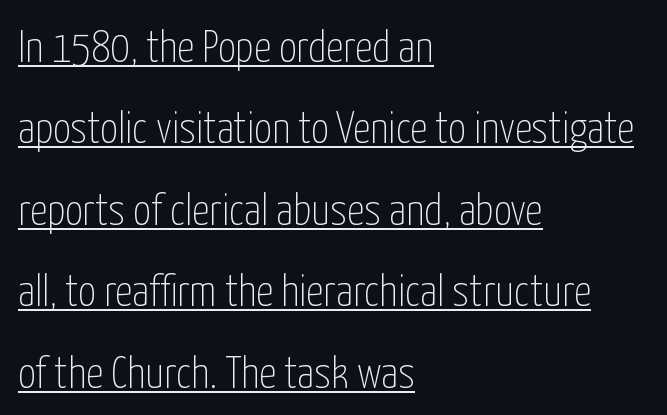
Q: Is the text bold? A: No.
Q: Is the text italic (slanted)? A: No, it is upright.
Q: Is the typeface a serif or a sans-serif typeface? A: Sans-serif.
Q: Is the text underlined? A: Yes.
Q: How is the paragraph aligned? A: Left-aligned.
Q: Is the spacing between letters normal or unusually wide? A: Normal.
Q: Width (condensed, normal, or wide)? A: Condensed.
Q: Stroke contrast? A: Low.
Q: x-height? A: Medium.
Q: Monospaced? A: No.
